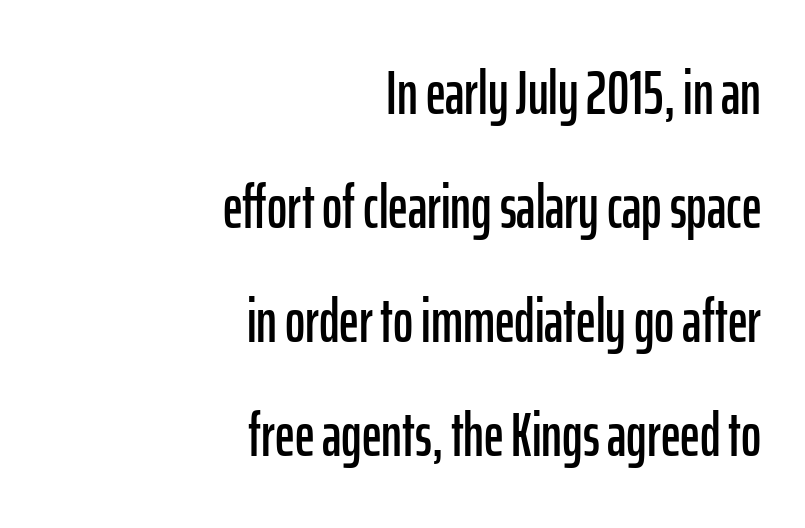
Q: Is the text italic (slanted)? A: No, it is upright.
Q: Is the typeface a serif or a sans-serif typeface? A: Sans-serif.
Q: Is the text underlined? A: No.
Q: How is the paragraph aligned? A: Right-aligned.
Q: Is the spacing between letters normal or unusually wide? A: Normal.
Q: Width (condensed, normal, or wide)? A: Condensed.
Q: Stroke contrast? A: Low.
Q: x-height? A: Medium.
Q: Monospaced? A: No.
